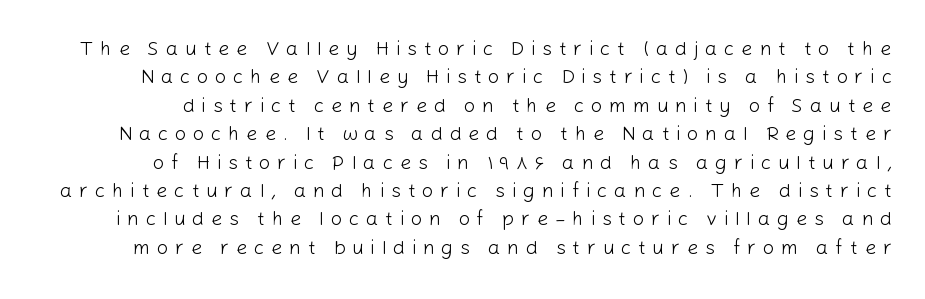
The image shows 20 px text type, upright; set normal line spacing (1.42x), unusually wide letter spacing (+0.33 em), not underlined.
